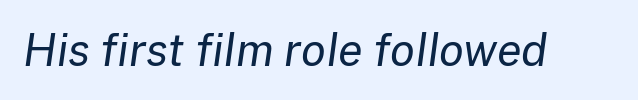
Q: Is the text bold? A: No.
Q: Is the text italic (slanted)? A: Yes, it leans right by about 8 degrees.
Q: Is the text underlined? A: No.
Q: Is the spacing between letters normal or unusually wide? A: Normal.
Q: Width (condensed, normal, or wide)? A: Normal.
Q: Stroke contrast? A: Low.
Q: x-height? A: Medium.
Q: Monospaced? A: No.
